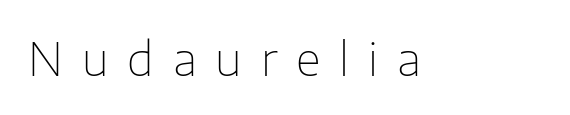
{"serif": "no", "italic": "no", "bold": "no", "weight": "thin", "width": "normal", "stroke_contrast": "low", "x_height": "medium", "monospaced": "no", "underline": "no", "letter_spacing": "wide", "letter_spacing_em": 0.41, "glyph_px": 46}
